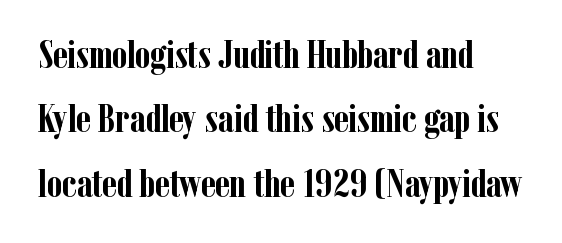
{"serif": "yes", "italic": "no", "bold": "yes", "weight": "semibold", "width": "condensed", "stroke_contrast": "low", "x_height": "medium", "monospaced": "no", "underline": "no", "align": "left", "line_spacing": "normal", "line_spacing_ratio": 1.65, "letter_spacing": "normal", "letter_spacing_em": 0.0, "glyph_px": 39}
